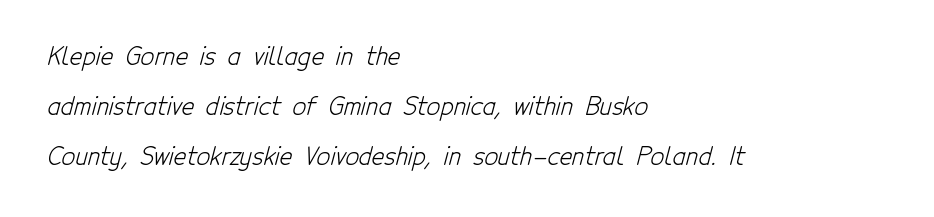
Nothing heavy about these letters — not bold at all. This sample trades compactness for vertical openness between lines. A bare baseline throughout the passage. Students, note that the glyphs here touch the page at normal intervals.
